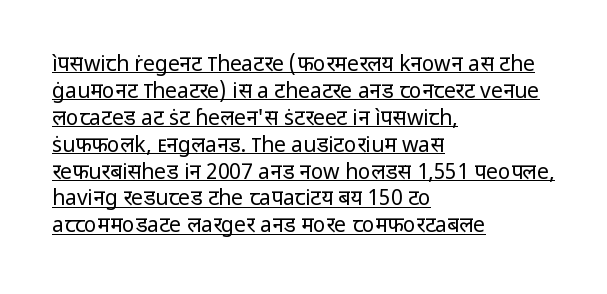
Q: Is the text bold? A: No.
Q: Is the text italic (slanted)? A: No, it is upright.
Q: Is the text underlined? A: Yes.
Q: How is the paragraph aligned? A: Left-aligned.
Q: Is the spacing between letters normal or unusually wide? A: Normal.
Q: Is the spacing between lines tight, normal or loose? A: Normal.
